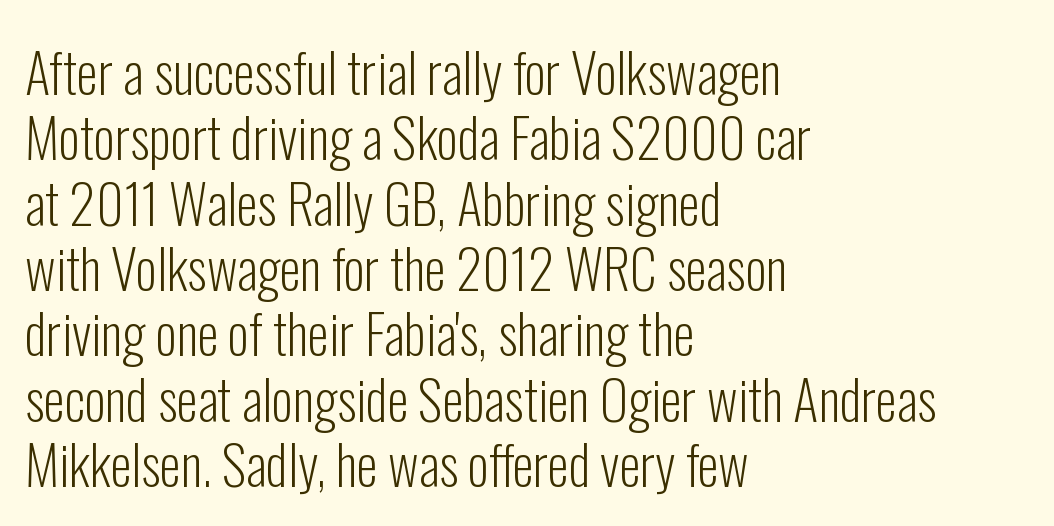
Think of a printed novel: that variable character pitch is what you see here. Type style note: lacks serifs. Nobody touched the tracking dial on this one. Designer's note — italics off, roman on.
